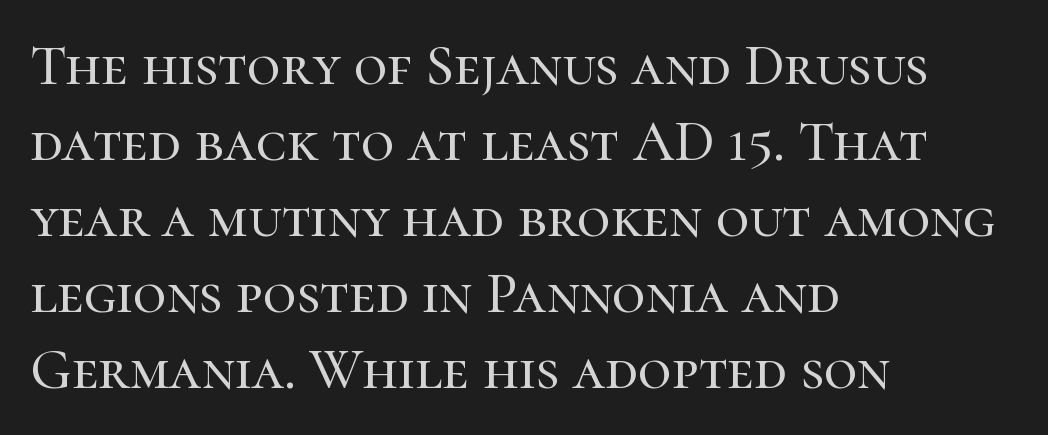
Q: Is the text italic (slanted)? A: No, it is upright.
Q: Is the typeface a serif or a sans-serif typeface? A: Serif.
Q: Is the text underlined? A: No.
Q: How is the paragraph aligned? A: Left-aligned.
Q: Is the spacing between letters normal or unusually wide? A: Normal.
Q: Is the spacing between lines tight, normal or loose? A: Normal.
Q: Width (condensed, normal, or wide)? A: Normal.
Q: Stroke contrast? A: High.
Q: x-height? A: Medium.
Q: Monospaced? A: No.
